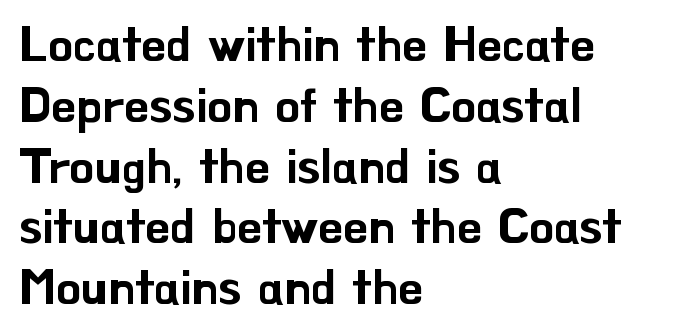
The passage shown is typeset with a sans-serif family. The text block is weighted toward the left margin, trailing off unevenly rightward. Ordinary non-slanted type is in use. Looks like regular typesetting: each glyph gets only the width it needs. Underline: absent. Letter spacing: default.
